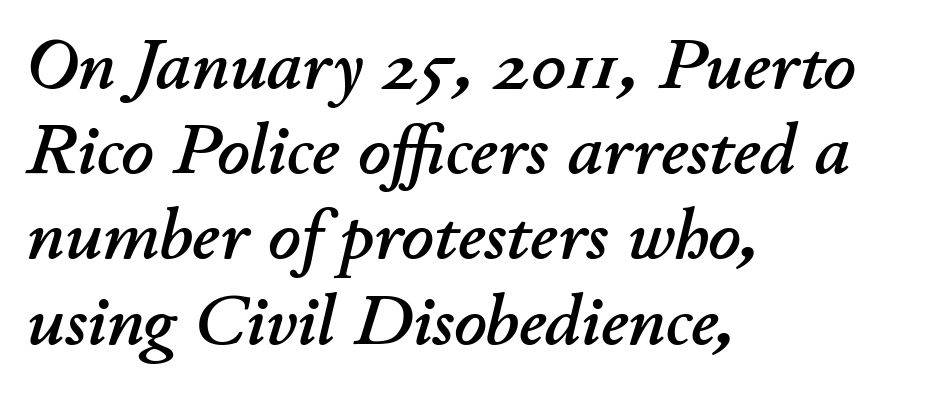
Q: Is the text italic (slanted)? A: Yes, it leans right by about 11 degrees.
Q: Is the text underlined? A: No.
Q: How is the paragraph aligned? A: Left-aligned.
Q: Is the spacing between letters normal or unusually wide? A: Normal.
Q: Width (condensed, normal, or wide)? A: Normal.
Q: Stroke contrast? A: Low.
Q: x-height? A: Small.
Q: Monospaced? A: No.
